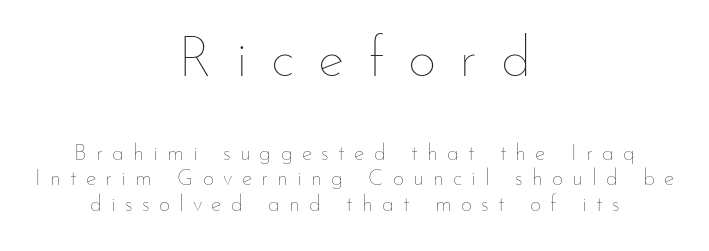
{"italic": "no", "bold": "no", "weight": "thin", "width": "normal", "stroke_contrast": "low", "x_height": "small", "monospaced": "no", "underline": "no", "align": "center", "line_spacing": "tight", "line_spacing_ratio": 1.15, "letter_spacing": "wide", "letter_spacing_em": 0.42, "larger_block": "first", "size_ratio": 2.55, "glyph_px": 56}
